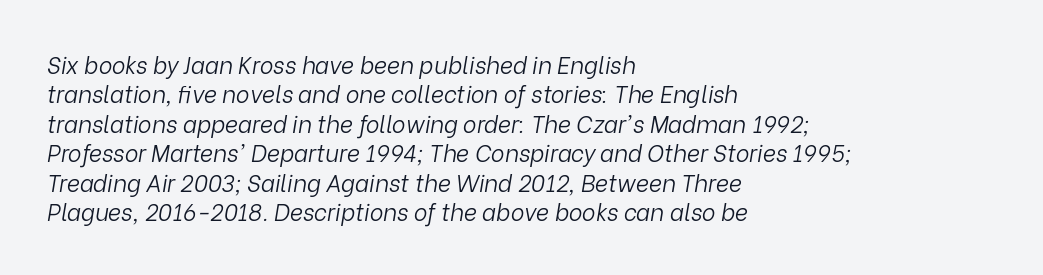
Q: Is the text bold? A: No.
Q: Is the text italic (slanted)? A: Yes, it leans right by about 9 degrees.
Q: Is the text underlined? A: No.
Q: How is the paragraph aligned? A: Left-aligned.
Q: Is the spacing between letters normal or unusually wide? A: Normal.
Q: Is the spacing between lines tight, normal or loose? A: Normal.
